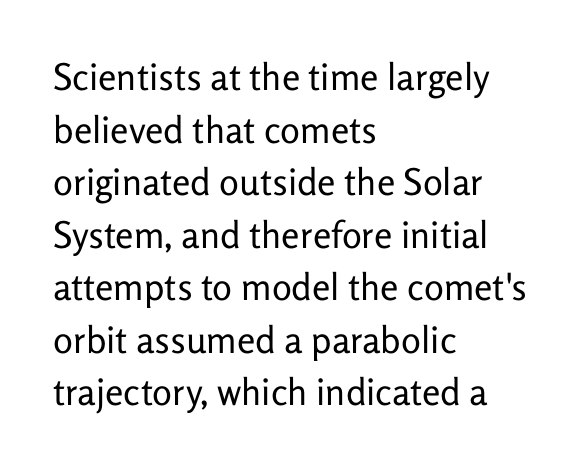
Q: Is the text bold? A: No.
Q: Is the text italic (slanted)? A: No, it is upright.
Q: Is the typeface a serif or a sans-serif typeface? A: Sans-serif.
Q: Is the text underlined? A: No.
Q: How is the paragraph aligned? A: Left-aligned.
Q: Is the spacing between letters normal or unusually wide? A: Normal.
Q: Is the spacing between lines tight, normal or loose? A: Normal.
Q: Width (condensed, normal, or wide)? A: Normal.
Q: Stroke contrast? A: Low.
Q: x-height? A: Medium.
Q: Monospaced? A: No.
